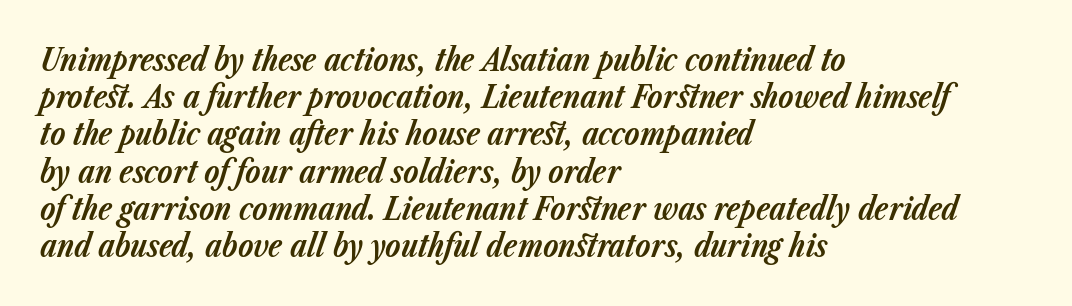
Heavy, bold letterforms. Lines of text with bare space underneath. Does extra space separate the letters? No, they use regular spacing. Here the designer chose a conventional face with non-uniform glyph widths. Looking at the ascenders, they clearly lean. The rendering anchors every line to the left-hand side.
